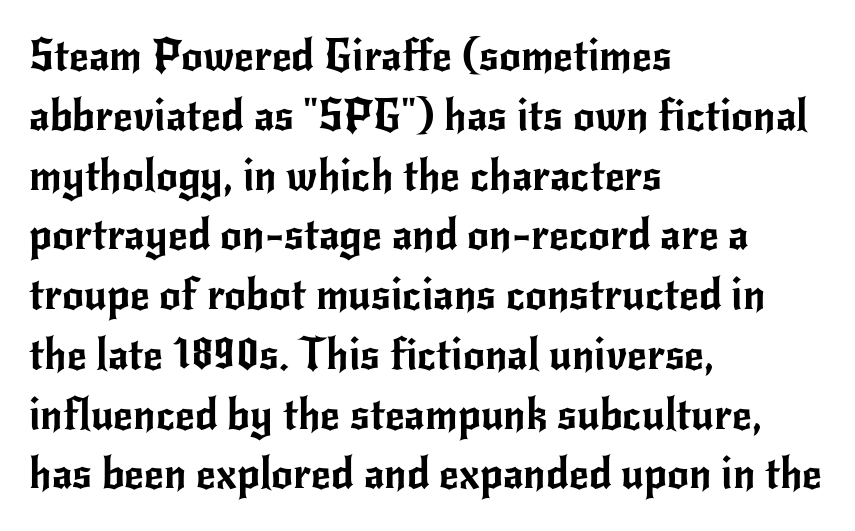
{"serif": "no", "italic": "no", "width": "normal", "stroke_contrast": "low", "x_height": "small", "monospaced": "no", "underline": "no", "align": "left", "line_spacing": "normal", "line_spacing_ratio": 1.39, "letter_spacing": "normal", "letter_spacing_em": 0.0, "glyph_px": 43}
